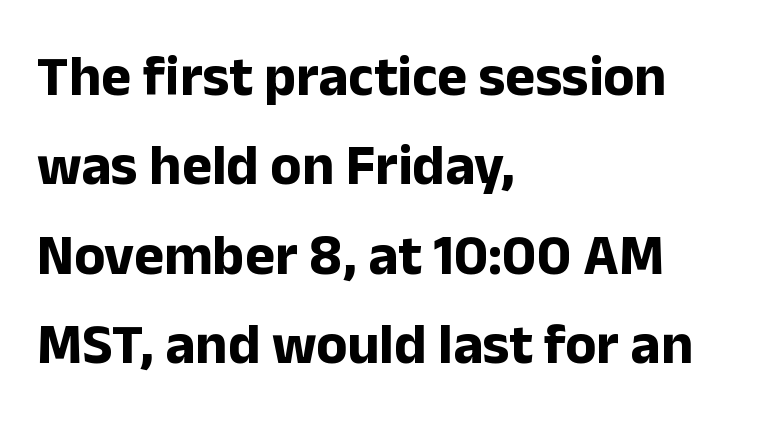
Looks like regular typesetting: each glyph gets only the width it needs. It's the straight-up-and-down kind of type. Bold? Absolutely — the strokes are thick and heavy. Glyph-to-glyph distance matches everyday printed text.
